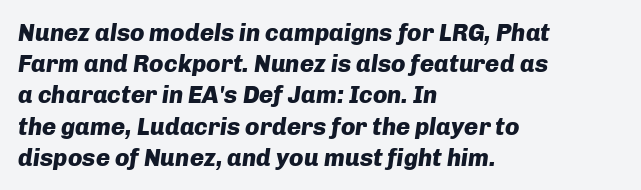
No extra tracking has been applied to these lines. Every character sits at an angle, as italics do. The compositor pushed each line to the left boundary. Is there much room between lines? A standard amount, neither cramped nor airy. These words are printed bold, with thick strokes throughout. Quick note: underline off.
